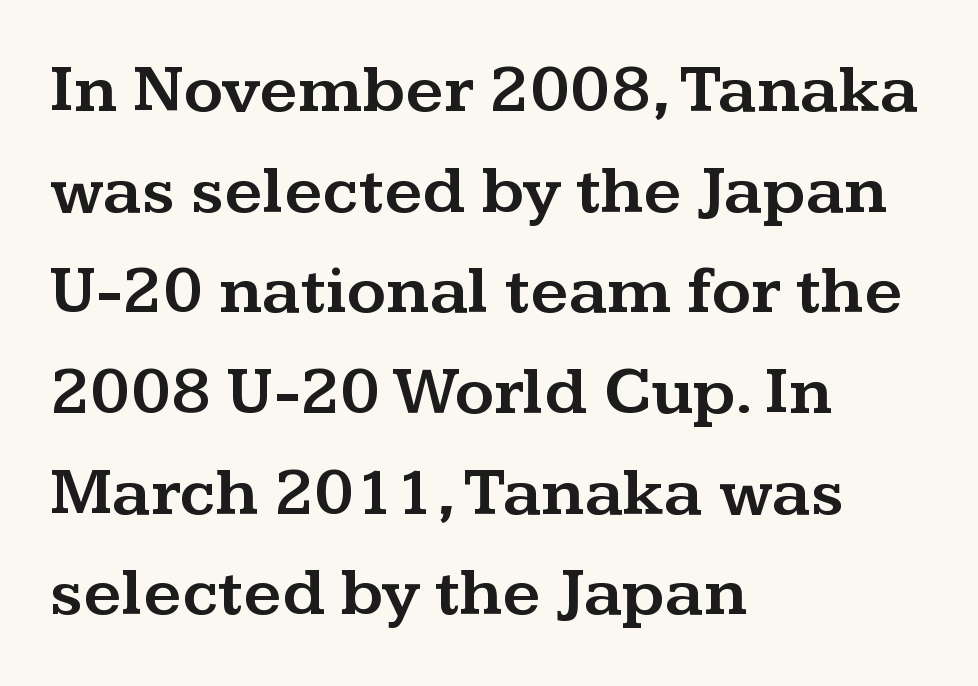
The image shows 68 px wide serif type, upright; set left-aligned, normal line spacing (1.48x), normal letter spacing, not underlined; medium stroke contrast and a medium x-height.
